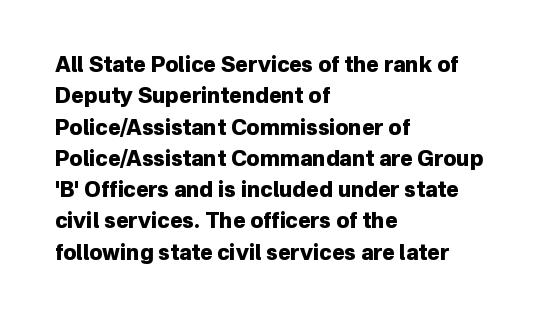
The passage shown is emphatically bold. The specimen reads as upright at a glance. Alignment: flush left. What stands out about the letter spacing? Nothing — it is the standard amount. The block of text has a typical density, with ordinary space between rows. The words here are not underlined.
